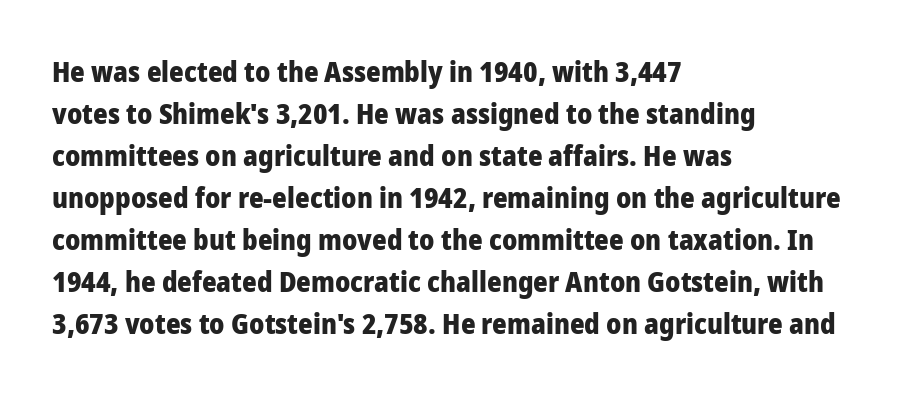
The image shows 28 px heavy sans-serif type, upright; set left-aligned, normal line spacing (1.5x), normal letter spacing, not underlined; low stroke contrast and a medium x-height.
